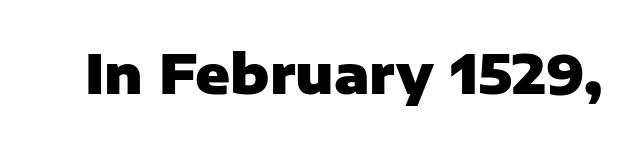
Q: Is the text bold? A: Yes.
Q: Is the text italic (slanted)? A: No, it is upright.
Q: Is the typeface a serif or a sans-serif typeface? A: Sans-serif.
Q: Is the text underlined? A: No.
Q: Is the spacing between letters normal or unusually wide? A: Normal.
Q: Width (condensed, normal, or wide)? A: Normal.
Q: Stroke contrast? A: Low.
Q: x-height? A: Medium.
Q: Monospaced? A: No.
